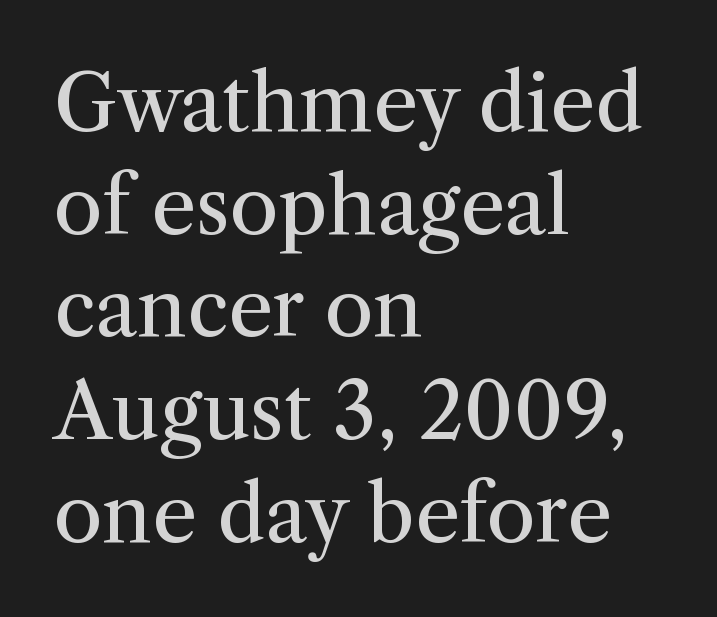
Q: Is the text bold? A: No.
Q: Is the text italic (slanted)? A: No, it is upright.
Q: Is the typeface a serif or a sans-serif typeface? A: Serif.
Q: Is the text underlined? A: No.
Q: How is the paragraph aligned? A: Left-aligned.
Q: Is the spacing between letters normal or unusually wide? A: Normal.
Q: Is the spacing between lines tight, normal or loose? A: Normal.
Q: Width (condensed, normal, or wide)? A: Normal.
Q: Stroke contrast? A: Medium.
Q: x-height? A: Medium.
Q: Monospaced? A: No.
